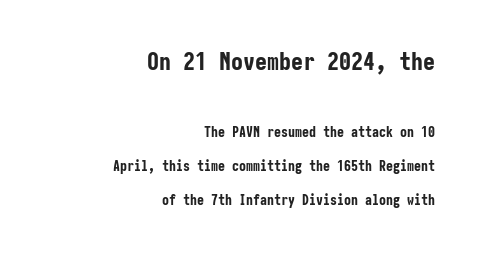
Q: Is the text bold? A: Yes.
Q: Is the text italic (slanted)? A: No, it is upright.
Q: Is the text underlined? A: No.
Q: How is the paragraph aligned? A: Right-aligned.
Q: Is the spacing between letters normal or unusually wide? A: Normal.
Q: Is the spacing between lines tight, normal or loose? A: Loose.
Q: Which block of text is set in a larger size, the first (top) or the second (bottom)? A: The first (top) one.
